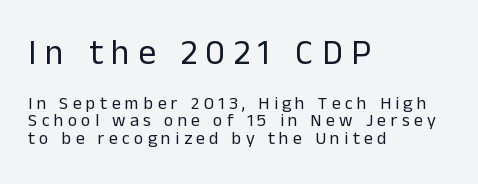
{"serif": "no", "italic": "no", "bold": "no", "weight": "regular", "width": "normal", "stroke_contrast": "low", "x_height": "medium", "monospaced": "no", "underline": "no", "align": "left", "line_spacing": "tight", "line_spacing_ratio": 0.97, "letter_spacing": "wide", "letter_spacing_em": 0.24, "larger_block": "first", "size_ratio": 1.94, "glyph_px": 35}
